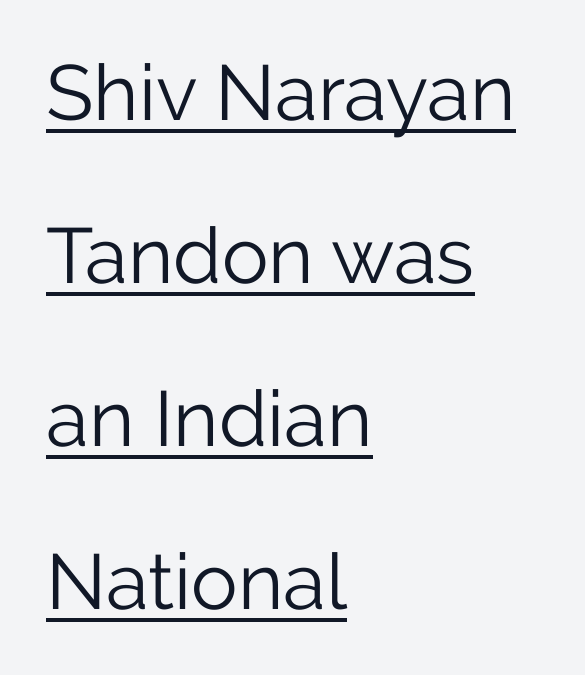
Nope, not italic — everything's standing straight. Counters stay open thanks to moderate or lighter strokes. The face used here appears with an underline applied. The type is set solid horizontally, with unmodified tracking.
